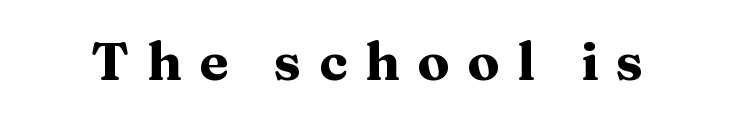
{"serif": "yes", "italic": "no", "bold": "yes", "weight": "heavy", "width": "wide", "stroke_contrast": "medium", "x_height": "medium", "monospaced": "no", "underline": "no", "letter_spacing": "wide", "letter_spacing_em": 0.33, "glyph_px": 53}
